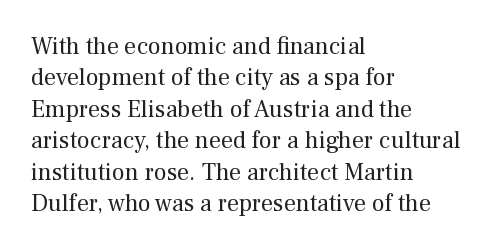
Q: Is the text bold? A: No.
Q: Is the text italic (slanted)? A: No, it is upright.
Q: Is the text underlined? A: No.
Q: How is the paragraph aligned? A: Left-aligned.
Q: Is the spacing between letters normal or unusually wide? A: Normal.
Q: Is the spacing between lines tight, normal or loose? A: Normal.
